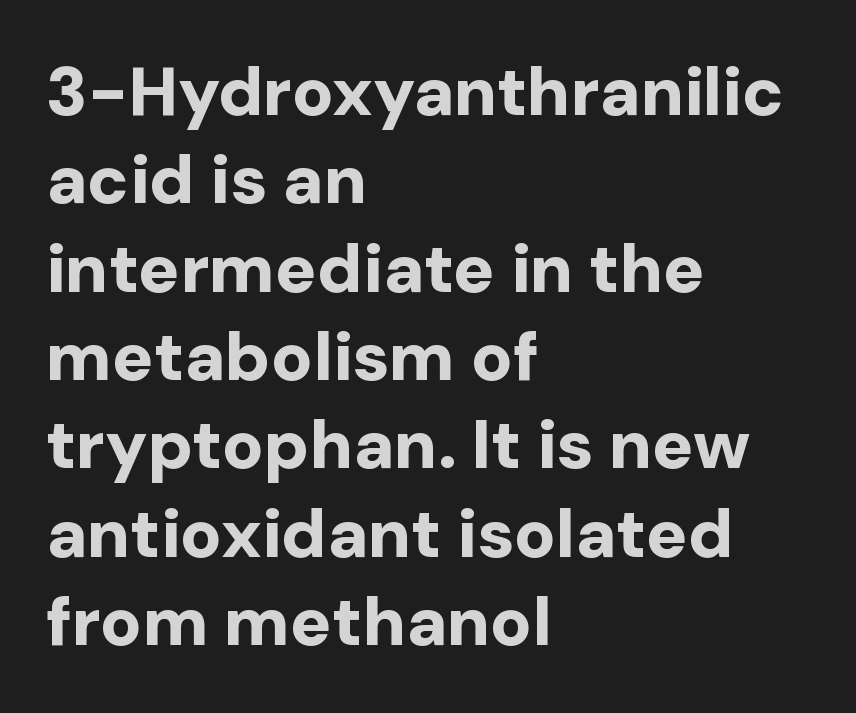
{"serif": "no", "italic": "no", "bold": "yes", "weight": "bold", "width": "normal", "stroke_contrast": "low", "x_height": "medium", "monospaced": "no", "underline": "no", "align": "left", "line_spacing": "normal", "line_spacing_ratio": 1.28, "letter_spacing": "normal", "letter_spacing_em": 0.0, "glyph_px": 69}
